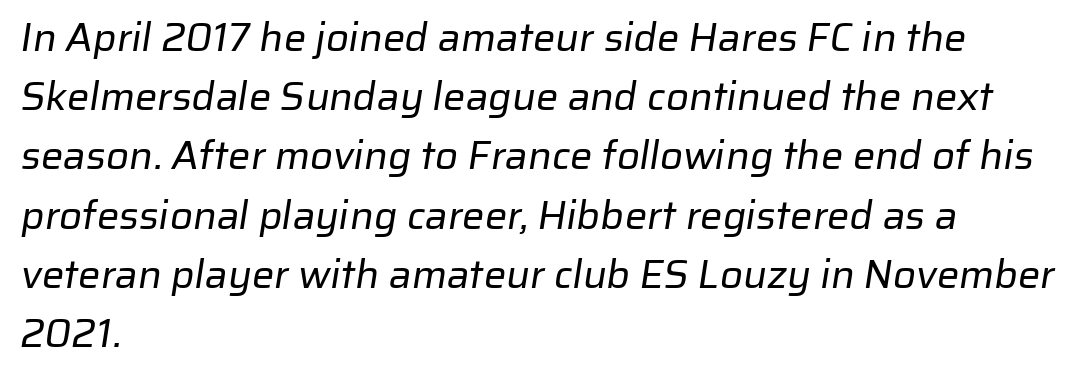
The image shows 40 px regular-weight sans-serif type; set left-aligned, normal line spacing (1.48x), normal letter spacing, not underlined; low stroke contrast and a medium x-height.
